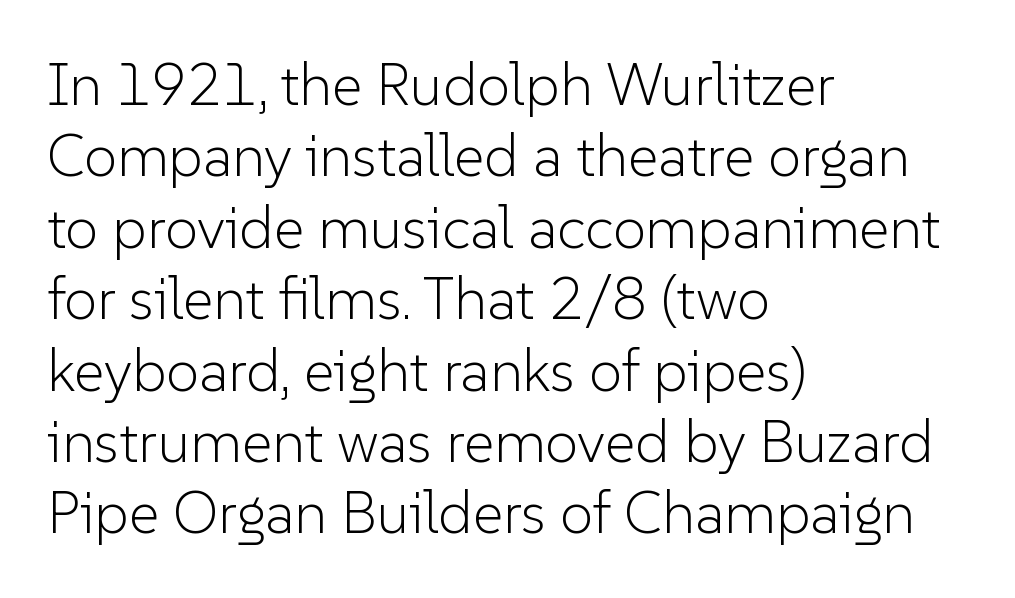
{"serif": "no", "italic": "no", "bold": "no", "weight": "light", "width": "normal", "stroke_contrast": "low", "x_height": "medium", "monospaced": "no", "underline": "no", "align": "left", "line_spacing_ratio": 1.21, "letter_spacing": "normal", "letter_spacing_em": 0.0, "glyph_px": 59}
